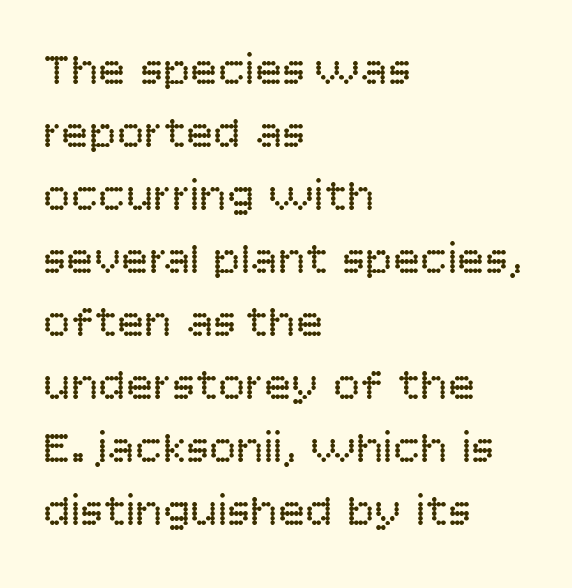
Decoration check: the copy has no underline. Counters stay open thanks to moderate or lighter strokes. Leftover space on each line is placed entirely after the last word. This is roman type, the default non-slanted kind.
